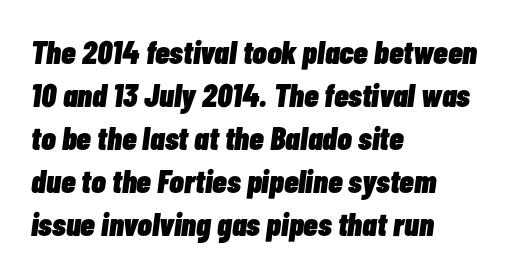
The passage shown is typed in a proportional face where columns would drift. These lines carry a lot of weight — the face is fully bold. No word sits above an underline. Letter spacing: default.
